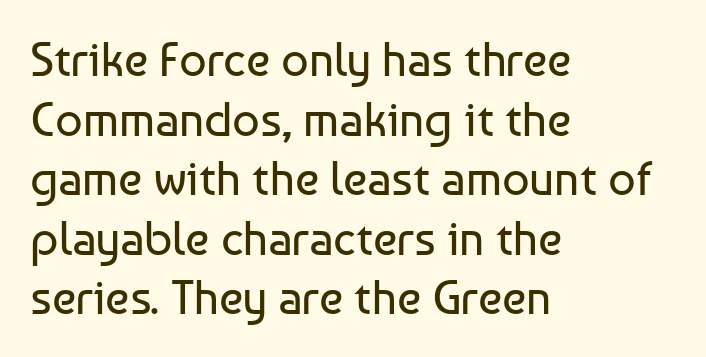
Q: Is the text bold? A: No.
Q: Is the text italic (slanted)? A: No, it is upright.
Q: Is the typeface a serif or a sans-serif typeface? A: Sans-serif.
Q: Is the text underlined? A: No.
Q: How is the paragraph aligned? A: Left-aligned.
Q: Is the spacing between letters normal or unusually wide? A: Normal.
Q: Width (condensed, normal, or wide)? A: Normal.
Q: Stroke contrast? A: Low.
Q: x-height? A: Medium.
Q: Monospaced? A: No.
